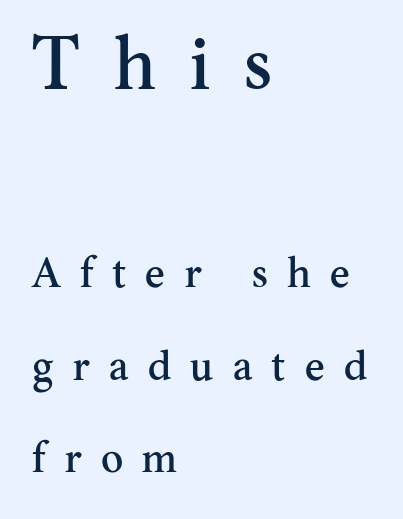
{"serif": "yes", "italic": "no", "width": "normal", "stroke_contrast": "medium", "x_height": "small", "monospaced": "no", "underline": "no", "align": "left", "line_spacing": "loose", "line_spacing_ratio": 2.21, "letter_spacing": "wide", "letter_spacing_em": 0.46, "larger_block": "first", "size_ratio": 1.76, "glyph_px": 74}
